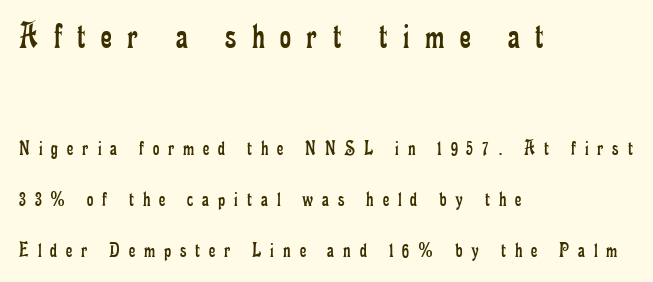
{"serif": "yes", "italic": "no", "bold": "no", "weight": "regular", "width": "condensed", "stroke_contrast": "low", "x_height": "small", "monospaced": "no", "underline": "no", "align": "left", "line_spacing": "loose", "line_spacing_ratio": 2.32, "letter_spacing": "wide", "letter_spacing_em": 0.41, "larger_block": "first", "size_ratio": 1.73, "glyph_px": 38}
